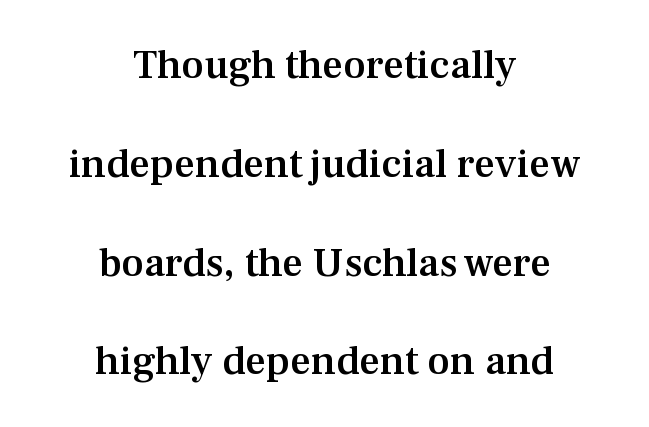
Q: Is the text bold? A: Semi-bold.
Q: Is the text italic (slanted)? A: No, it is upright.
Q: Is the typeface a serif or a sans-serif typeface? A: Serif.
Q: Is the text underlined? A: No.
Q: How is the paragraph aligned? A: Centered.
Q: Is the spacing between letters normal or unusually wide? A: Normal.
Q: Is the spacing between lines tight, normal or loose? A: Loose.
Q: Width (condensed, normal, or wide)? A: Normal.
Q: Stroke contrast? A: Medium.
Q: x-height? A: Medium.
Q: Monospaced? A: No.
